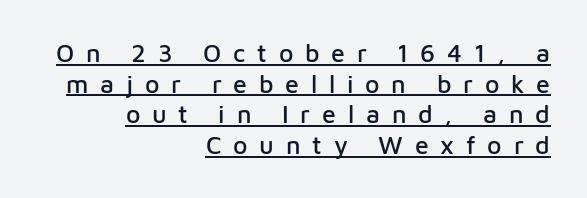
The image shows 25 px text type, upright; set right-aligned, line spacing 1.23x, unusually wide letter spacing (+0.47 em), underlined.
